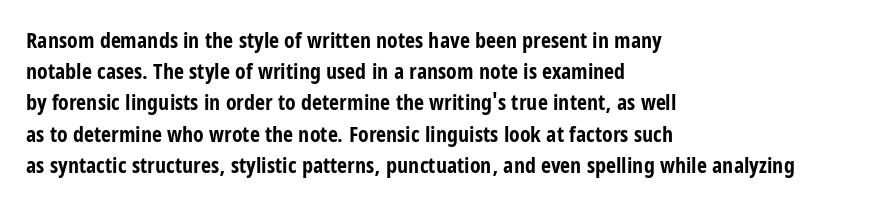
{"italic": "no", "bold": "yes", "underline": "no", "align": "left", "line_spacing": "normal", "line_spacing_ratio": 1.42, "letter_spacing": "normal", "letter_spacing_em": 0.0, "glyph_px": 22}
